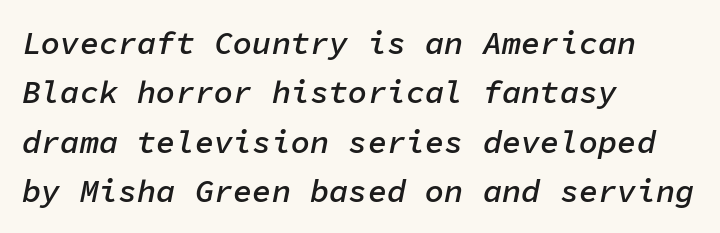
Q: Is the text bold? A: Semi-bold.
Q: Is the text italic (slanted)? A: Yes, it leans right by about 11 degrees.
Q: Is the text underlined? A: No.
Q: How is the paragraph aligned? A: Left-aligned.
Q: Is the spacing between letters normal or unusually wide? A: Normal.
Q: Is the spacing between lines tight, normal or loose? A: Normal.
Q: Width (condensed, normal, or wide)? A: Normal.
Q: Stroke contrast? A: Low.
Q: x-height? A: Medium.
Q: Monospaced? A: Yes.
